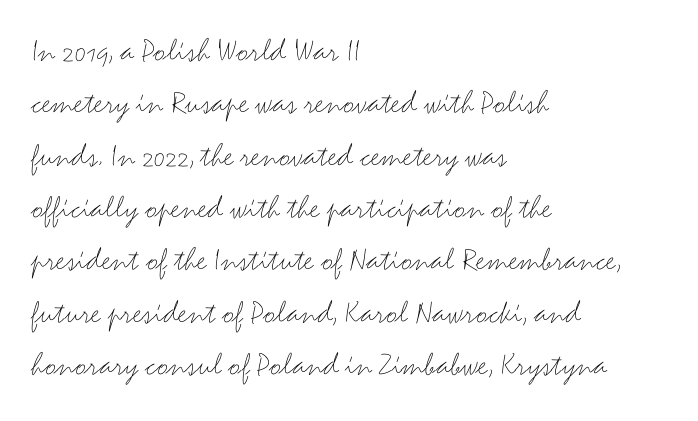
{"serif": "no", "bold": "no", "weight": "thin", "width": "wide", "stroke_contrast": "medium", "x_height": "small", "monospaced": "no", "underline": "no", "align": "left", "line_spacing": "normal", "line_spacing_ratio": 1.54, "letter_spacing": "normal", "letter_spacing_em": 0.0, "glyph_px": 34}
